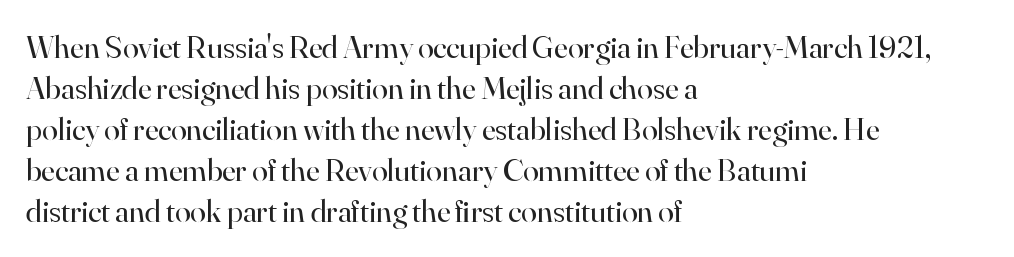
Q: Is the text bold? A: No.
Q: Is the text italic (slanted)? A: No, it is upright.
Q: Is the typeface a serif or a sans-serif typeface? A: Serif.
Q: Is the text underlined? A: No.
Q: How is the paragraph aligned? A: Left-aligned.
Q: Is the spacing between letters normal or unusually wide? A: Normal.
Q: Is the spacing between lines tight, normal or loose? A: Normal.
Q: Width (condensed, normal, or wide)? A: Normal.
Q: Stroke contrast? A: High.
Q: x-height? A: Small.
Q: Monospaced? A: No.
